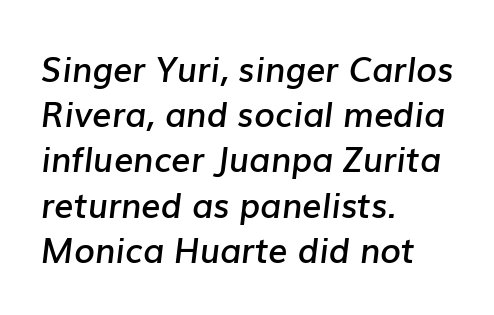
Line starts are locked; line ends wander. Proportional: the letters do not fall into vertical columns. Weight check: semibold — heavier than regular, not quite bold. The lines sit at an ordinary, default distance from one another.
